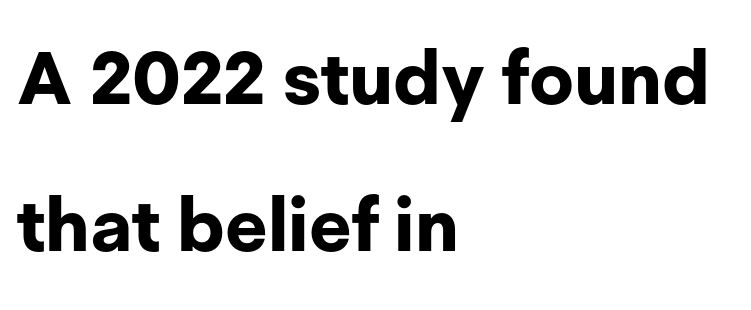
Q: Is the text bold? A: Yes.
Q: Is the text italic (slanted)? A: No, it is upright.
Q: Is the typeface a serif or a sans-serif typeface? A: Sans-serif.
Q: Is the text underlined? A: No.
Q: How is the paragraph aligned? A: Left-aligned.
Q: Is the spacing between letters normal or unusually wide? A: Normal.
Q: Is the spacing between lines tight, normal or loose? A: Loose.
Q: Width (condensed, normal, or wide)? A: Normal.
Q: Stroke contrast? A: Low.
Q: x-height? A: Medium.
Q: Monospaced? A: No.
